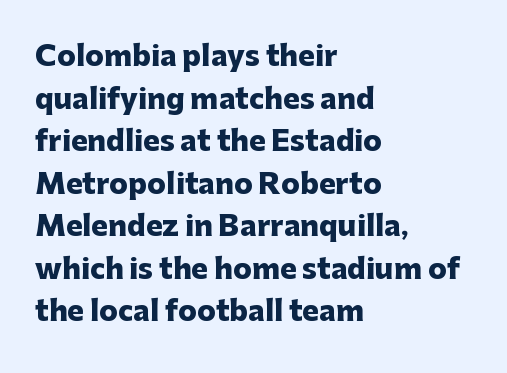
This sample uses an upright cut, with every glyph sitting square on the baseline. Typesetter's note: full bold, strokes at maximum text heaviness. The face used here is a sans, in the tradition of grotesques and geometrics. The foot of each line stays bare and open.
